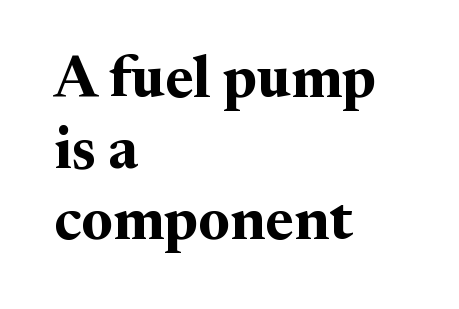
Q: Is the text bold? A: Yes.
Q: Is the text italic (slanted)? A: No, it is upright.
Q: Is the typeface a serif or a sans-serif typeface? A: Serif.
Q: Is the text underlined? A: No.
Q: How is the paragraph aligned? A: Left-aligned.
Q: Is the spacing between letters normal or unusually wide? A: Normal.
Q: Width (condensed, normal, or wide)? A: Normal.
Q: Stroke contrast? A: Medium.
Q: x-height? A: Medium.
Q: Monospaced? A: No.
